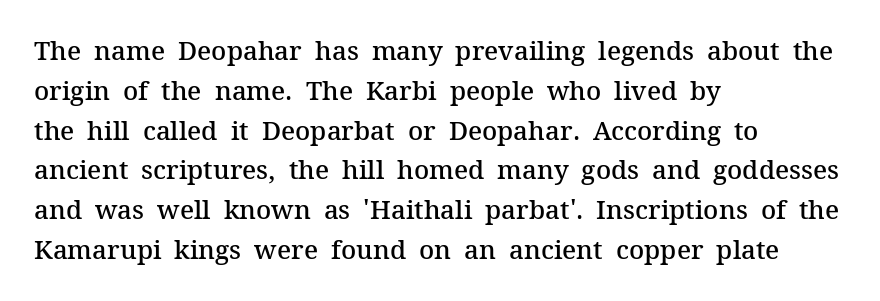
Q: Is the text bold? A: Semi-bold.
Q: Is the text italic (slanted)? A: No, it is upright.
Q: Is the text underlined? A: No.
Q: How is the paragraph aligned? A: Left-aligned.
Q: Is the spacing between letters normal or unusually wide? A: Normal.
Q: Is the spacing between lines tight, normal or loose? A: Normal.
